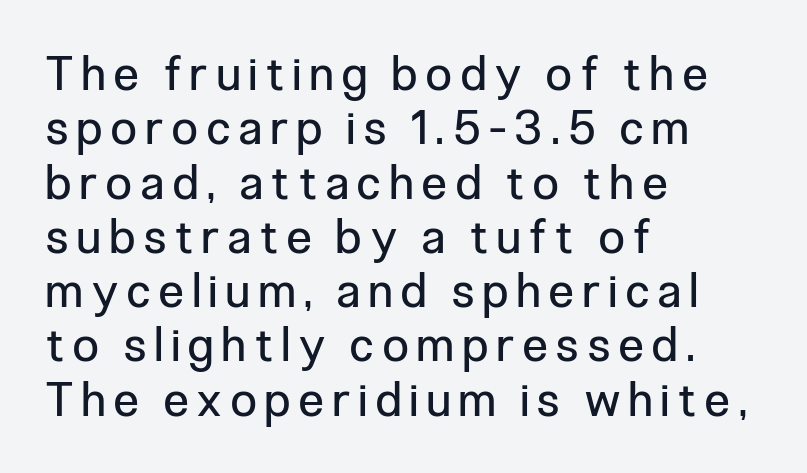
{"serif": "no", "italic": "no", "bold": "no", "weight": "regular", "width": "condensed", "stroke_contrast": "low", "x_height": "medium", "monospaced": "no", "underline": "no", "align": "left", "line_spacing_ratio": 1.18, "letter_spacing": "wide", "letter_spacing_em": 0.2, "glyph_px": 46}
